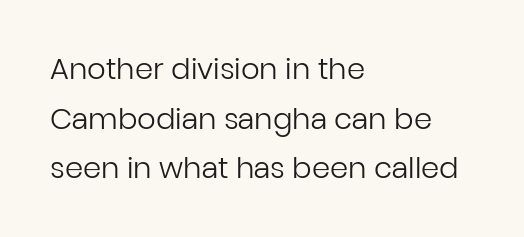
Q: Is the text bold? A: No.
Q: Is the text italic (slanted)? A: No, it is upright.
Q: Is the typeface a serif or a sans-serif typeface? A: Sans-serif.
Q: Is the text underlined? A: No.
Q: How is the paragraph aligned? A: Left-aligned.
Q: Is the spacing between letters normal or unusually wide? A: Normal.
Q: Width (condensed, normal, or wide)? A: Normal.
Q: Stroke contrast? A: Low.
Q: x-height? A: Medium.
Q: Monospaced? A: No.
